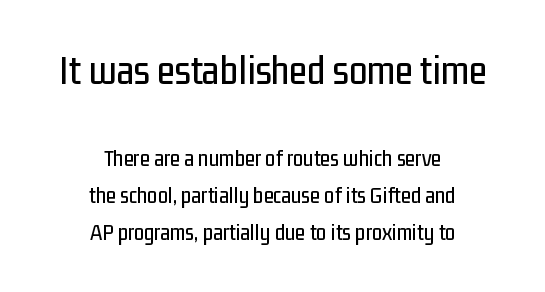
Decoration check: the copy has no underline. The letters stand upright; this is a roman face. You get the large type first, then a drop to smaller type. Inter-character spacing is left at the font's built-in metrics. Here the designer chose a conventional face with non-uniform glyph widths.
